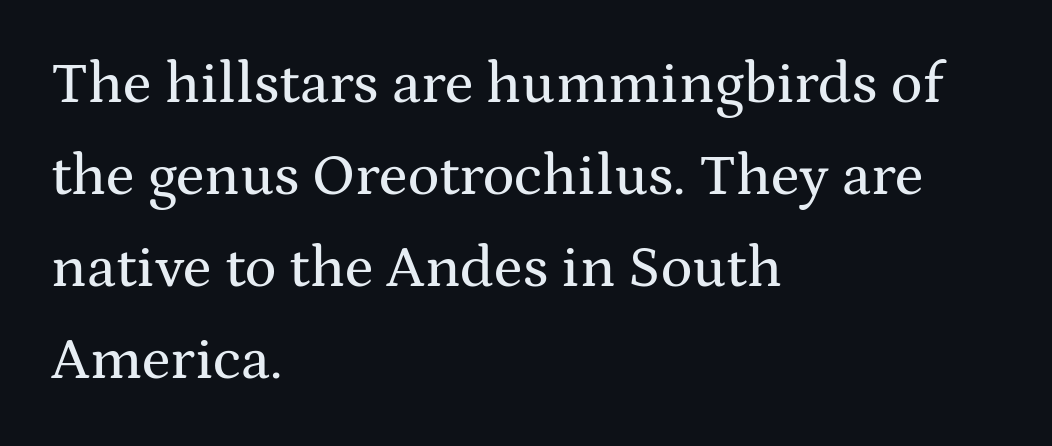
The image shows 59 px wide serif type, upright; set left-aligned, normal line spacing (1.56x), normal letter spacing, not underlined; medium stroke contrast and a medium x-height.
